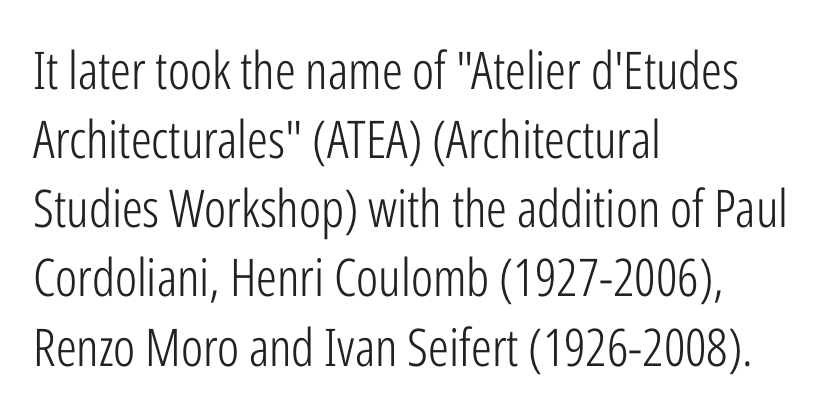
Q: Is the text bold? A: No.
Q: Is the text italic (slanted)? A: No, it is upright.
Q: Is the typeface a serif or a sans-serif typeface? A: Sans-serif.
Q: Is the text underlined? A: No.
Q: How is the paragraph aligned? A: Left-aligned.
Q: Is the spacing between letters normal or unusually wide? A: Normal.
Q: Is the spacing between lines tight, normal or loose? A: Normal.
Q: Width (condensed, normal, or wide)? A: Condensed.
Q: Stroke contrast? A: Low.
Q: x-height? A: Medium.
Q: Monospaced? A: No.
